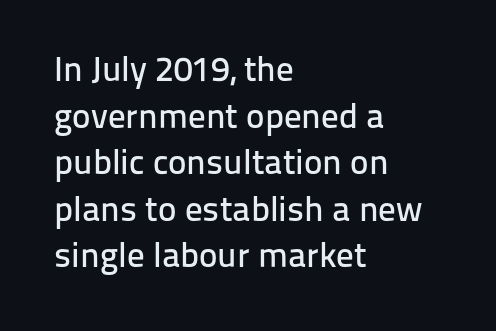
You can tell from the bare stems that sans-serif type was used. The ragged edge is on the right, which tells us the setting is flush left. Characters follow at the spacing the type designer built in. Leading matches the norm, producing a regular column. The face used here is proportionally spaced, like ordinary book or web type.
